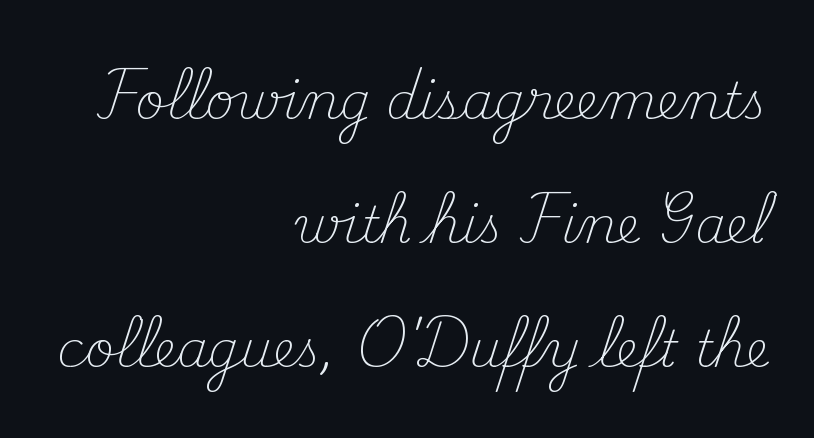
{"serif": "yes", "bold": "no", "weight": "light", "width": "normal", "stroke_contrast": "medium", "x_height": "small", "monospaced": "no", "underline": "no", "align": "right", "line_spacing": "loose", "line_spacing_ratio": 2.48, "letter_spacing": "normal", "letter_spacing_em": 0.0, "glyph_px": 50}
